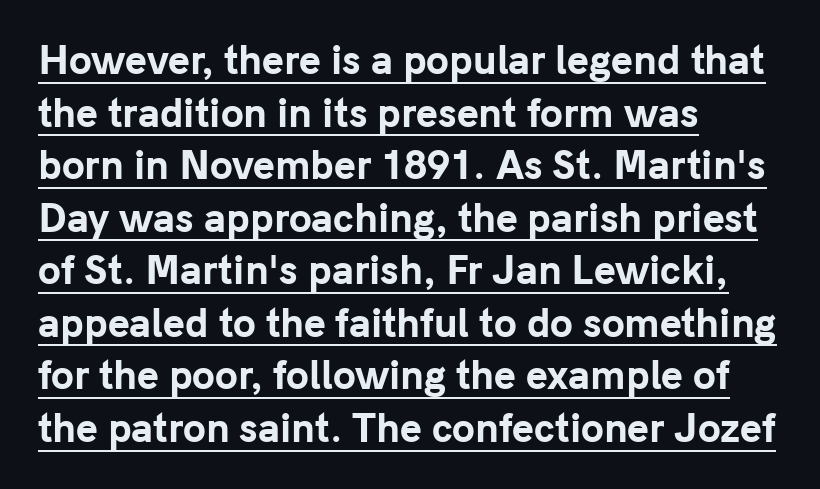
{"serif": "no", "italic": "no", "bold": "yes", "weight": "bold", "width": "normal", "stroke_contrast": "low", "x_height": "medium", "monospaced": "no", "underline": "yes", "align": "left", "line_spacing": "normal", "line_spacing_ratio": 1.42, "letter_spacing": "normal", "letter_spacing_em": 0.0, "glyph_px": 37}
